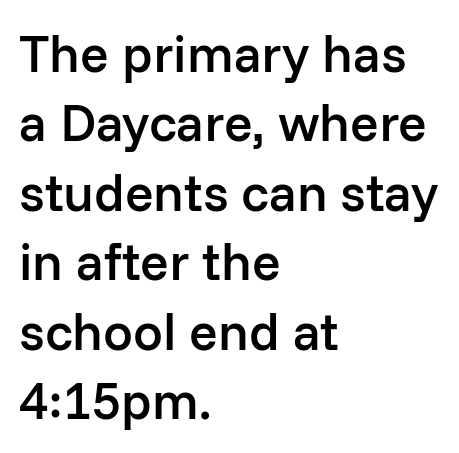
Q: Is the text bold? A: Semi-bold.
Q: Is the text italic (slanted)? A: No, it is upright.
Q: Is the typeface a serif or a sans-serif typeface? A: Sans-serif.
Q: Is the text underlined? A: No.
Q: How is the paragraph aligned? A: Left-aligned.
Q: Is the spacing between letters normal or unusually wide? A: Normal.
Q: Is the spacing between lines tight, normal or loose? A: Normal.
Q: Width (condensed, normal, or wide)? A: Normal.
Q: Stroke contrast? A: Low.
Q: x-height? A: Medium.
Q: Monospaced? A: No.
